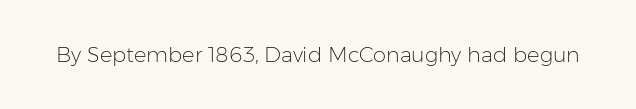
{"italic": "no", "bold": "no", "underline": "no", "letter_spacing": "normal", "letter_spacing_em": 0.0, "glyph_px": 21}
